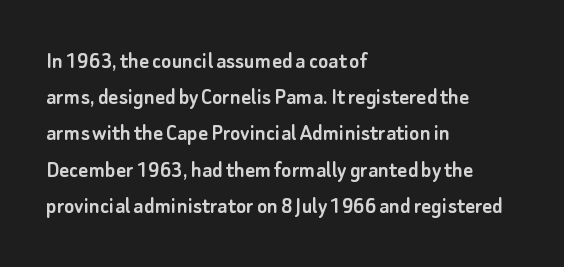
Leading: standard. Ascenders rise straight up at ninety degrees. Nobody drew a line under any word here. Here the glyphs are tracked normally, forming tight word shapes. All the whitespace from short lines collects on the right.
